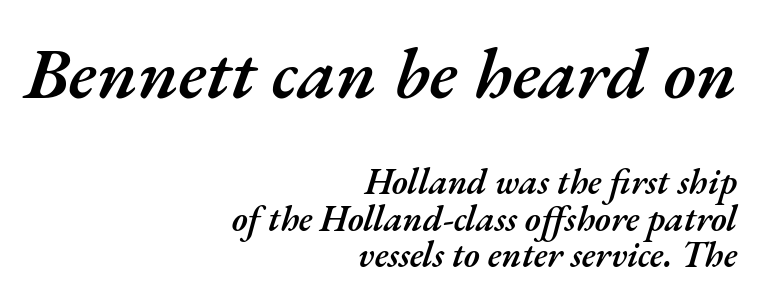
The image shows 73 px semibold type, italic (leaning right); set right-aligned, tight line spacing (1.02x), normal letter spacing, not underlined; the first (top) block is 2.03x larger; medium stroke contrast and a small x-height.
